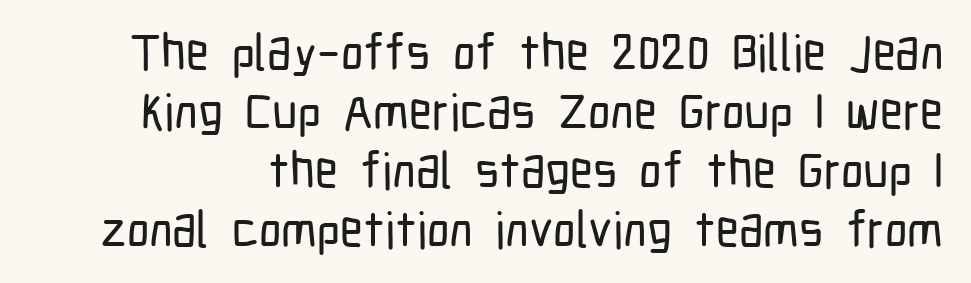
Q: Is the text italic (slanted)? A: No, it is upright.
Q: Is the typeface a serif or a sans-serif typeface? A: Sans-serif.
Q: Is the text underlined? A: No.
Q: Is the spacing between letters normal or unusually wide? A: Normal.
Q: Width (condensed, normal, or wide)? A: Condensed.
Q: Stroke contrast? A: Low.
Q: x-height? A: Medium.
Q: Monospaced? A: No.
